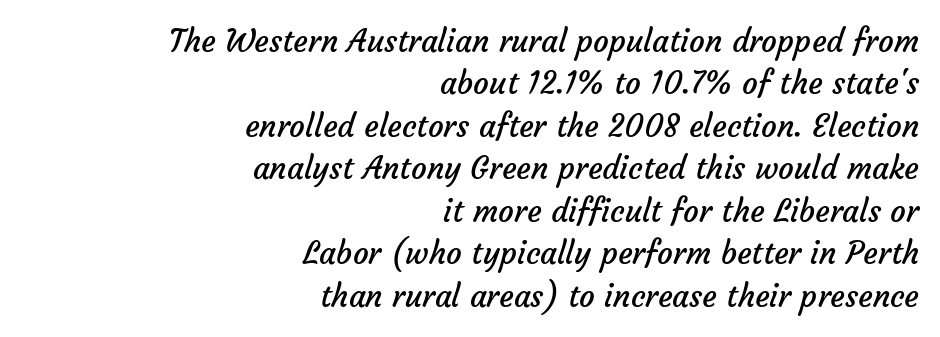
The image shows 31 px regular-weight sans-serif type; set right-aligned, normal line spacing (1.37x), normal letter spacing, not underlined; low stroke contrast and a medium x-height.
